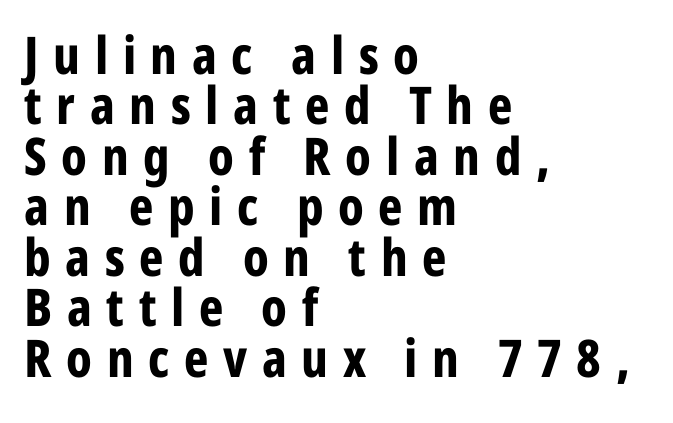
The image shows 52 px bold, condensed sans-serif type, upright; set left-aligned, tight line spacing (0.97x), unusually wide letter spacing (+0.28 em), not underlined; low stroke contrast and a medium x-height.
